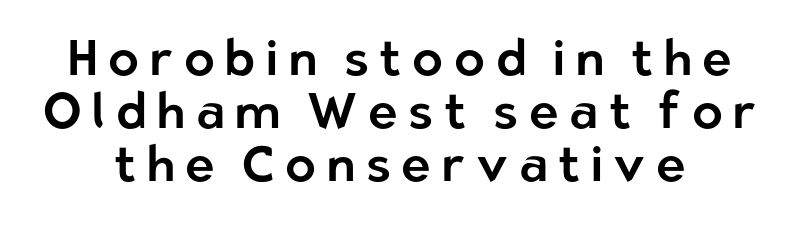
The passage shown is not underscored anywhere. If you measured baseline to baseline, you'd find a short distance. Both edges are ragged and mirror each other, which tells us the setting is centered. Caption: expanded tracking, letters set apart. This is roman type, the default non-slanted kind.
